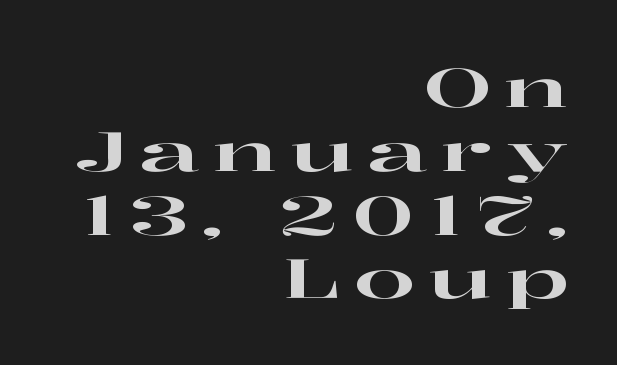
The image shows 55 px wide serif type, upright; set right-aligned, line spacing 1.16x, unusually wide letter spacing (+0.24 em), not underlined; high stroke contrast and a medium x-height.
